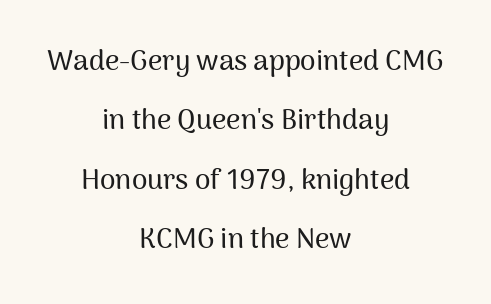
{"serif": "no", "italic": "no", "width": "normal", "stroke_contrast": "medium", "x_height": "medium", "monospaced": "no", "underline": "no", "align": "center", "line_spacing": "loose", "line_spacing_ratio": 2.12, "letter_spacing": "normal", "letter_spacing_em": 0.0, "glyph_px": 28}
